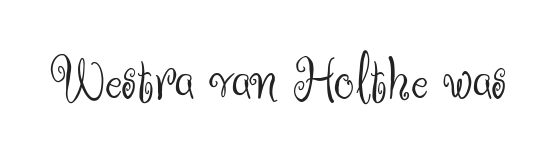
The lettering stays uniformly vertical, giving the passage a roman look. The letters advance in unequal steps, a hallmark of proportional type. The weight would be labelled regular, book, light, or lighter still. Serifs: no, the terminals of the letterforms are clean. The specimen omits any rule beneath the text block's lines. The tracking reads as untouched default to a designer's eye.
